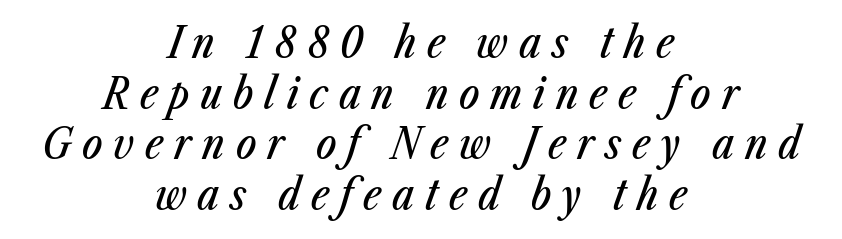
The image shows 43 px condensed type, italic (leaning right); set centered, line spacing 1.18x, unusually wide letter spacing (+0.25 em), not underlined; low stroke contrast and a medium x-height.
